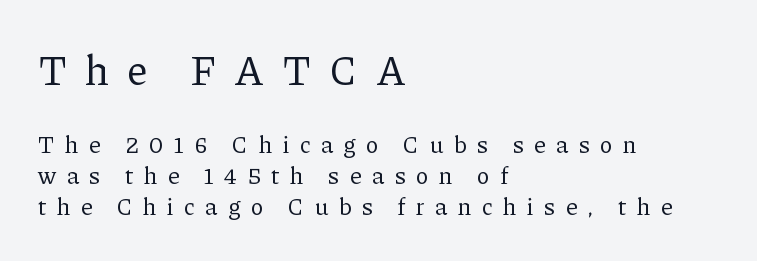
This sample is left-justified, so line endings fall wherever the words run out. The font's upright variant was chosen for this text. Heaviness? Minimal to ordinary, like unemphasized prose. Note the varied advance widths — an 'i' is clearly narrower than an 'm'.
